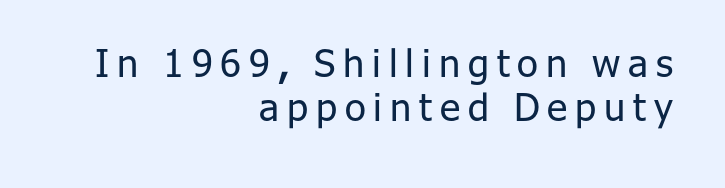
Q: Is the text bold? A: No.
Q: Is the text italic (slanted)? A: No, it is upright.
Q: Is the typeface a serif or a sans-serif typeface? A: Sans-serif.
Q: Is the text underlined? A: No.
Q: How is the paragraph aligned? A: Right-aligned.
Q: Is the spacing between letters normal or unusually wide? A: Unusually wide.
Q: Width (condensed, normal, or wide)? A: Normal.
Q: Stroke contrast? A: Low.
Q: x-height? A: Medium.
Q: Monospaced? A: No.
